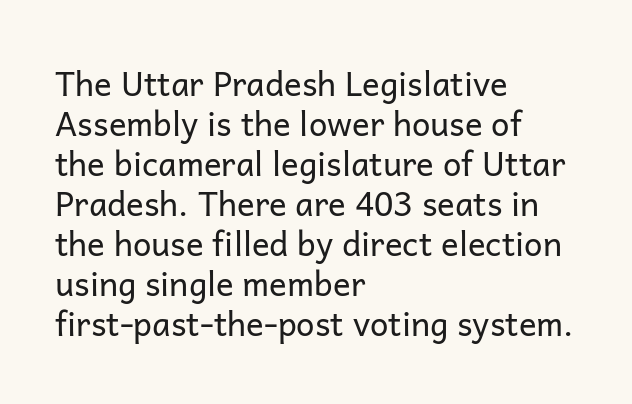
The face used here is proportionally spaced, like ordinary book or web type. The tracking reads as untouched default to a designer's eye. Style check: upright. The lines are quadded left.
